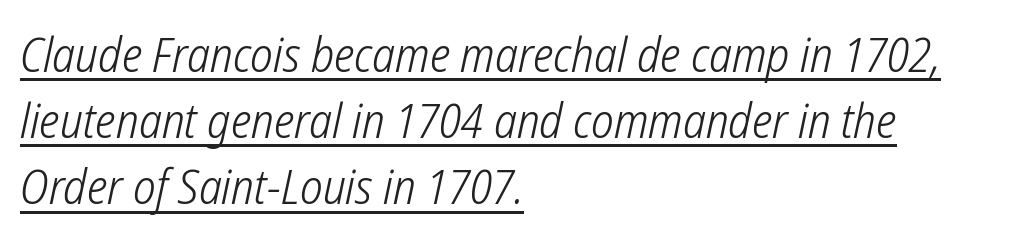
{"serif": "no", "bold": "no", "weight": "light", "width": "condensed", "stroke_contrast": "low", "x_height": "medium", "monospaced": "no", "underline": "yes", "align": "left", "line_spacing": "normal", "line_spacing_ratio": 1.38, "letter_spacing": "normal", "letter_spacing_em": 0.0, "glyph_px": 48}
